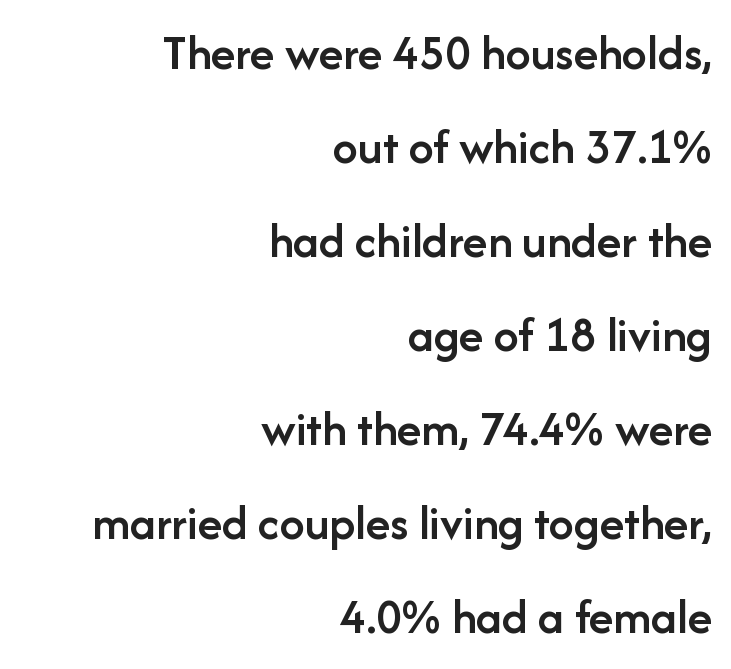
Q: Is the text bold? A: Semi-bold.
Q: Is the text italic (slanted)? A: No, it is upright.
Q: Is the typeface a serif or a sans-serif typeface? A: Sans-serif.
Q: Is the text underlined? A: No.
Q: How is the paragraph aligned? A: Right-aligned.
Q: Is the spacing between letters normal or unusually wide? A: Normal.
Q: Width (condensed, normal, or wide)? A: Normal.
Q: Stroke contrast? A: Low.
Q: x-height? A: Medium.
Q: Monospaced? A: No.
